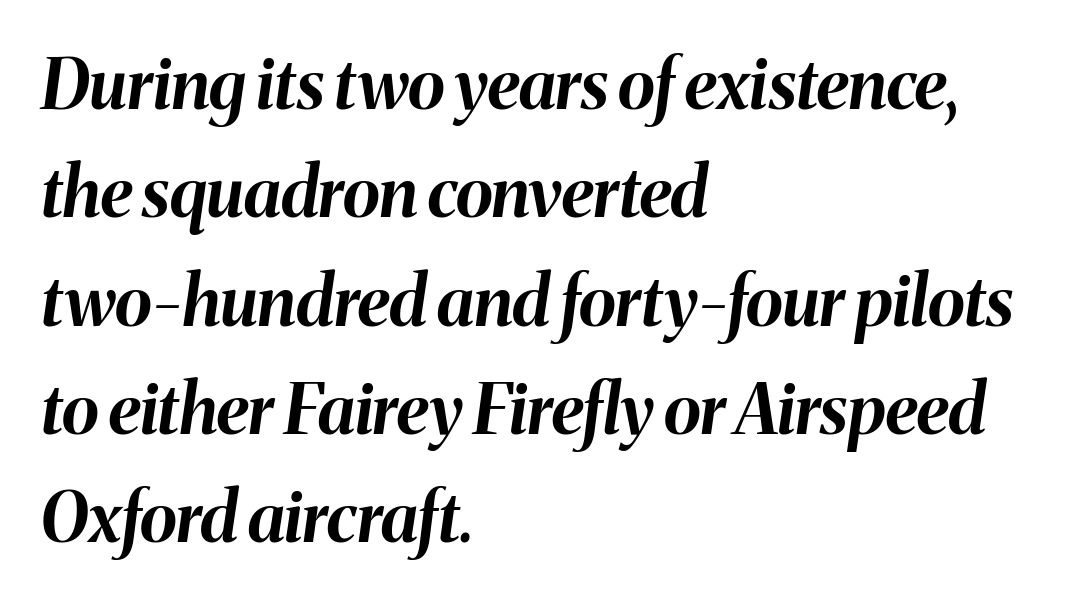
Q: Is the text bold? A: Yes.
Q: Is the text italic (slanted)? A: Yes, it leans right by about 8 degrees.
Q: Is the text underlined? A: No.
Q: How is the paragraph aligned? A: Left-aligned.
Q: Is the spacing between letters normal or unusually wide? A: Normal.
Q: Is the spacing between lines tight, normal or loose? A: Normal.
Q: Width (condensed, normal, or wide)? A: Normal.
Q: Stroke contrast? A: Medium.
Q: x-height? A: Medium.
Q: Monospaced? A: No.
